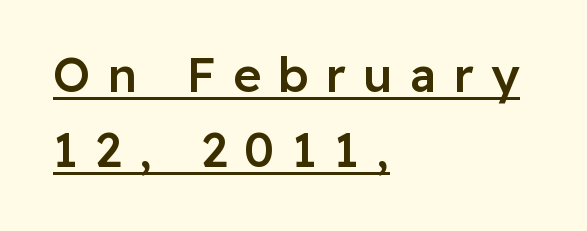
{"serif": "no", "italic": "no", "bold": "semi", "weight": "semibold", "width": "normal", "stroke_contrast": "low", "x_height": "medium", "monospaced": "no", "underline": "yes", "align": "left", "line_spacing": "normal", "line_spacing_ratio": 1.57, "letter_spacing": "wide", "letter_spacing_em": 0.36, "glyph_px": 48}
